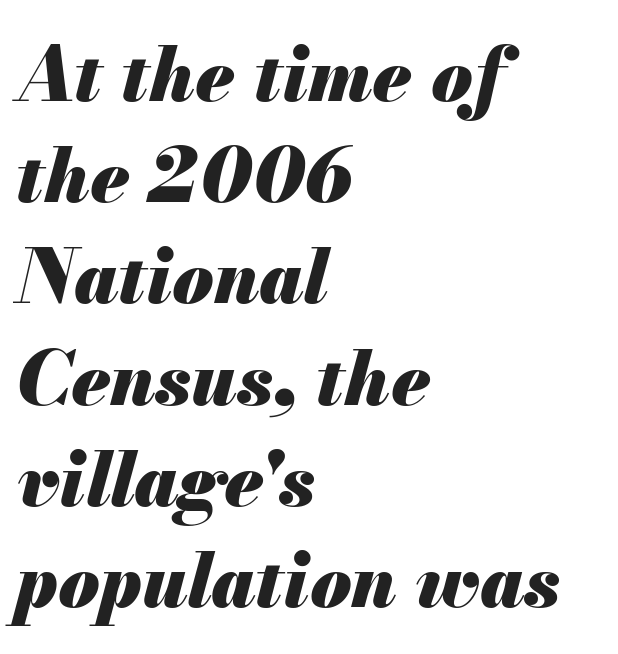
Observe the ordinary spacing: letters are neighbours, not strangers. The lines sit at an ordinary, default distance from one another. The rendering applies a slant to the glyphs. You'd pick this weight for a headline — it's a proper bold. Teacher's note: observe the even left margin — that is flush-left alignment.
